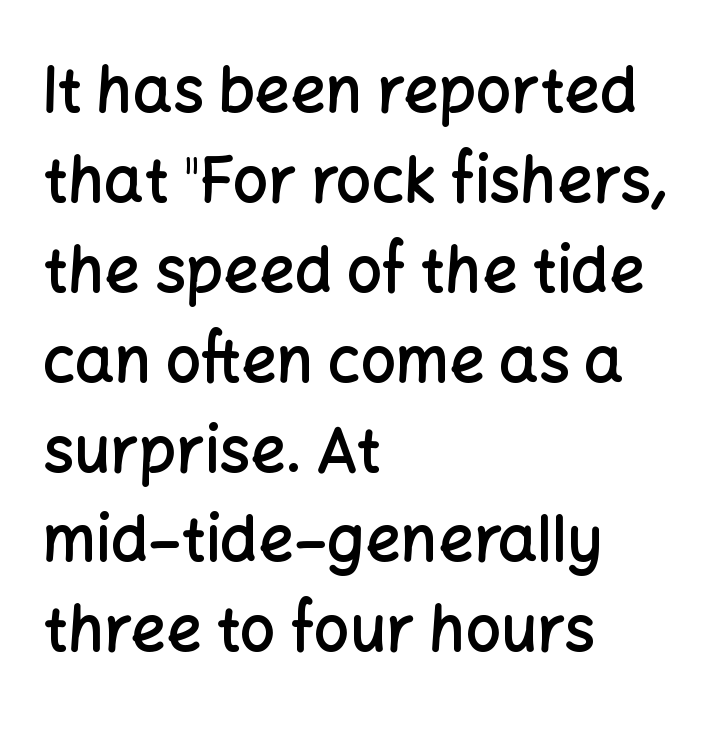
Q: Is the text bold? A: Semi-bold.
Q: Is the text italic (slanted)? A: No, it is upright.
Q: Is the typeface a serif or a sans-serif typeface? A: Sans-serif.
Q: Is the text underlined? A: No.
Q: How is the paragraph aligned? A: Left-aligned.
Q: Is the spacing between letters normal or unusually wide? A: Normal.
Q: Is the spacing between lines tight, normal or loose? A: Normal.
Q: Width (condensed, normal, or wide)? A: Normal.
Q: Stroke contrast? A: Low.
Q: x-height? A: Medium.
Q: Monospaced? A: No.
